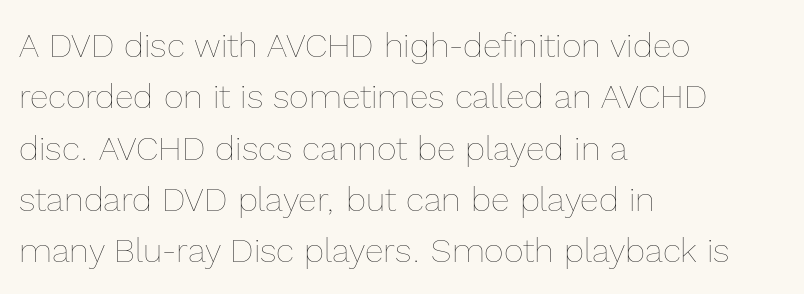
Q: Is the text bold? A: No.
Q: Is the text italic (slanted)? A: No, it is upright.
Q: Is the text underlined? A: No.
Q: How is the paragraph aligned? A: Left-aligned.
Q: Is the spacing between letters normal or unusually wide? A: Normal.
Q: Is the spacing between lines tight, normal or loose? A: Normal.
Q: Width (condensed, normal, or wide)? A: Normal.
Q: x-height? A: Medium.
Q: Monospaced? A: No.
